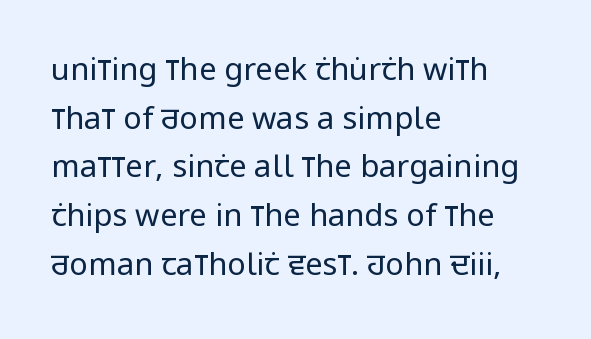
The strokes carry an ordinary text weight at most. Regarding serifs, this sample does without them. Compared with typical body copy, the letter spacing here is the same. The paragraph shown leans on its left margin.
